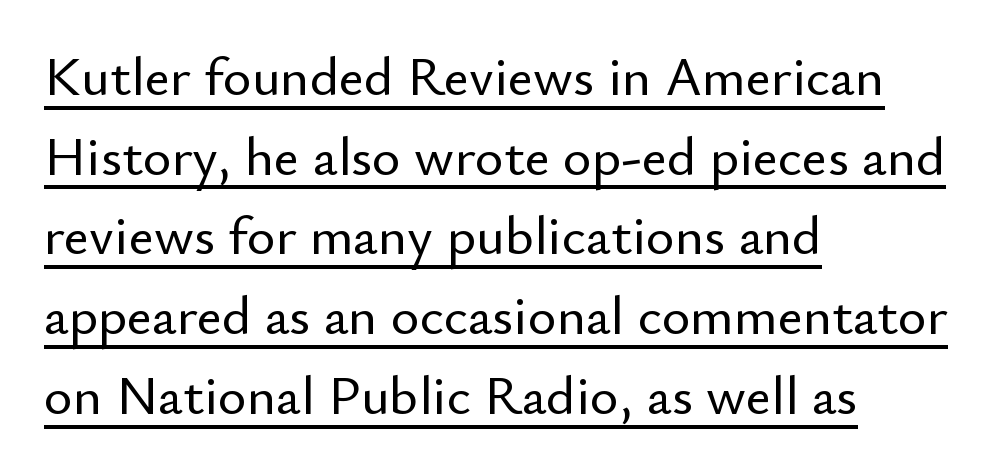
Observe the absence of serifs on each vertical stroke in this sample. A classic flush-left, rag-right setting is used for this passage. Descenders here cross a horizontal rule under the line. Unlike italic type, these characters show no tilt at all. Character widths vary here, with narrow letters taking less room than wide ones.
